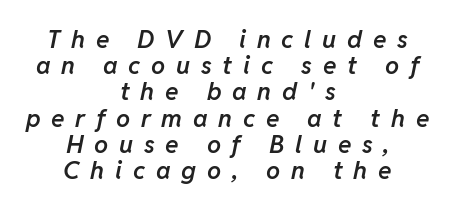
Q: Is the text bold? A: Semi-bold.
Q: Is the text italic (slanted)? A: Yes, it leans right by about 11 degrees.
Q: Is the text underlined? A: No.
Q: How is the paragraph aligned? A: Centered.
Q: Is the spacing between letters normal or unusually wide? A: Unusually wide.
Q: Is the spacing between lines tight, normal or loose? A: Tight.
